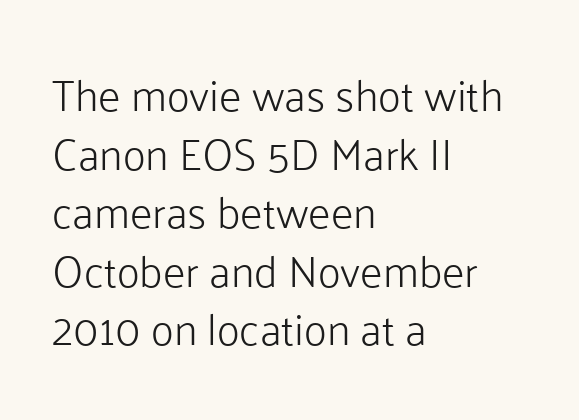
The weight tops out at a normal text grade. Spacing verdict: proportional, widths tailored to each character. Are there feet on the stems? There aren't — it's a sans. Horizontal bands of white between lines are of average thickness.
